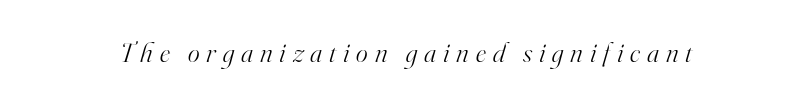
Q: Is the text bold? A: No.
Q: Is the text italic (slanted)? A: Yes, it leans right by about 16 degrees.
Q: Is the typeface a serif or a sans-serif typeface? A: Serif.
Q: Is the text underlined? A: No.
Q: Is the spacing between letters normal or unusually wide? A: Unusually wide.
Q: Width (condensed, normal, or wide)? A: Normal.
Q: Stroke contrast? A: High.
Q: x-height? A: Small.
Q: Monospaced? A: No.
